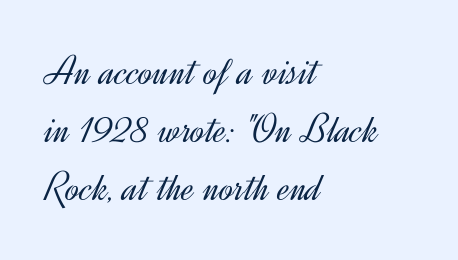
Q: Is the text bold? A: No.
Q: Is the text italic (slanted)? A: Yes.
Q: Is the typeface a serif or a sans-serif typeface? A: Sans-serif.
Q: Is the text underlined? A: No.
Q: How is the paragraph aligned? A: Left-aligned.
Q: Is the spacing between letters normal or unusually wide? A: Normal.
Q: Is the spacing between lines tight, normal or loose? A: Normal.
Q: Width (condensed, normal, or wide)? A: Normal.
Q: x-height? A: Small.
Q: Monospaced? A: No.
